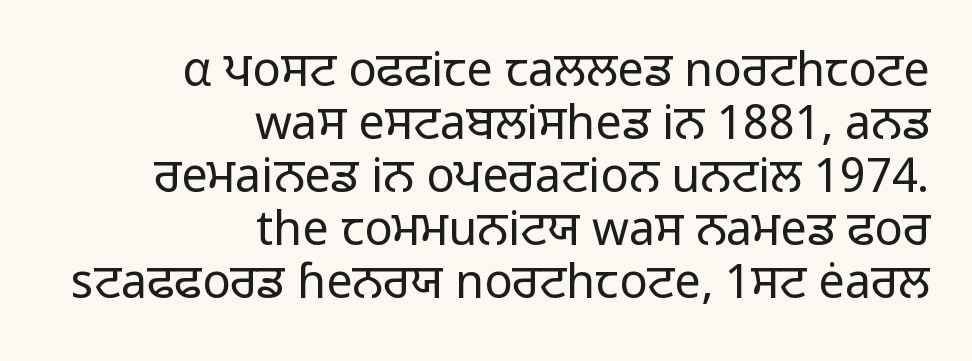
The image shows 47 px regular-weight sans-serif type, upright; set right-aligned, tight line spacing (1.13x), normal letter spacing, not underlined; low stroke contrast and a medium x-height.
